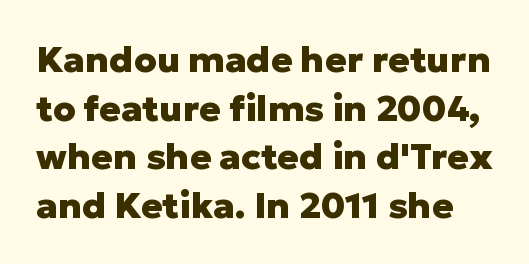
{"serif": "no", "italic": "no", "bold": "yes", "weight": "heavy", "width": "normal", "stroke_contrast": "low", "x_height": "medium", "monospaced": "no", "underline": "no", "line_spacing": "normal", "line_spacing_ratio": 1.35, "letter_spacing": "normal", "letter_spacing_em": 0.0, "glyph_px": 36}
